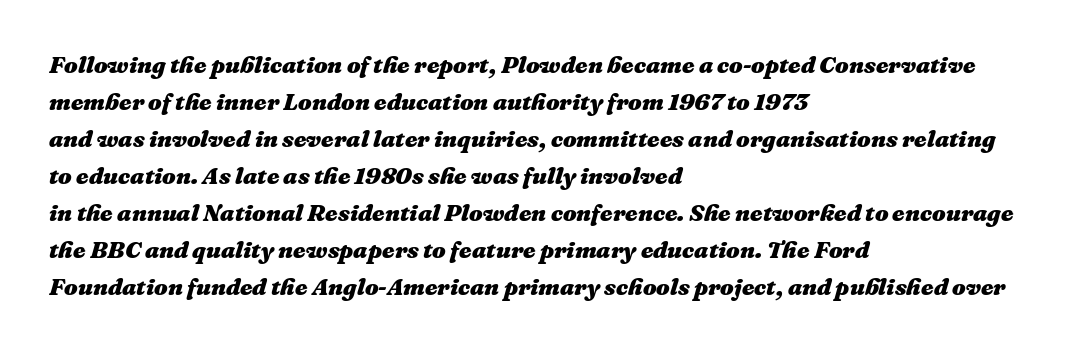
Q: Is the text bold? A: Yes.
Q: Is the text italic (slanted)? A: Yes, it leans right by about 16 degrees.
Q: Is the text underlined? A: No.
Q: How is the paragraph aligned? A: Left-aligned.
Q: Is the spacing between letters normal or unusually wide? A: Normal.
Q: Is the spacing between lines tight, normal or loose? A: Normal.
